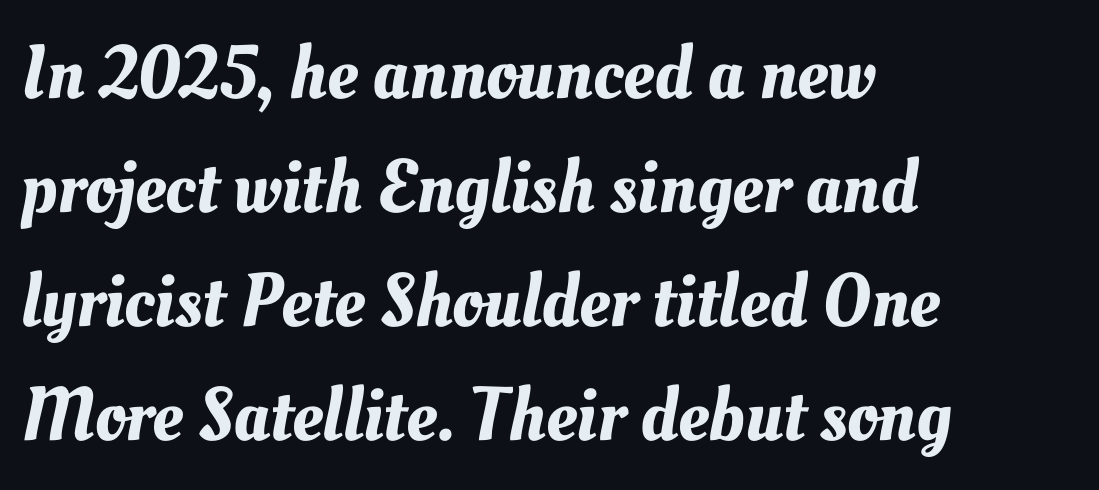
{"width": "normal", "stroke_contrast": "medium", "x_height": "small", "monospaced": "no", "underline": "no", "align": "left", "line_spacing": "normal", "line_spacing_ratio": 1.5, "letter_spacing": "normal", "letter_spacing_em": 0.0, "glyph_px": 76}
